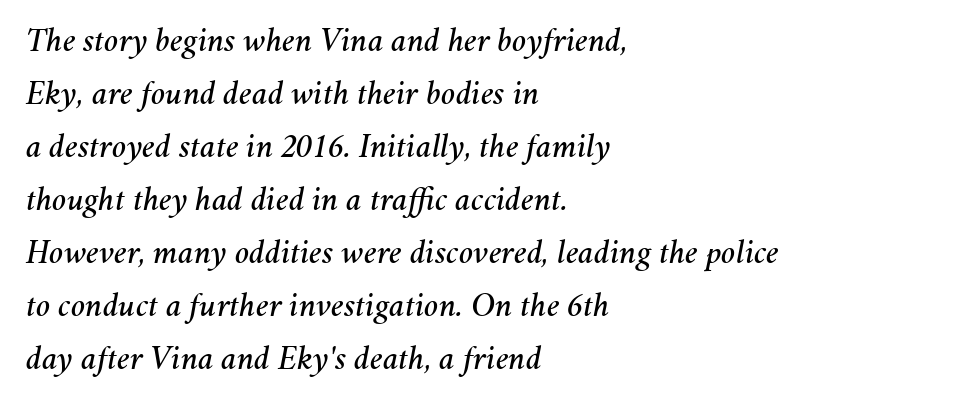
The image shows 34 px text type, italic (leaning right); set left-aligned, normal line spacing (1.56x), normal letter spacing, not underlined; medium stroke contrast and a medium x-height.
